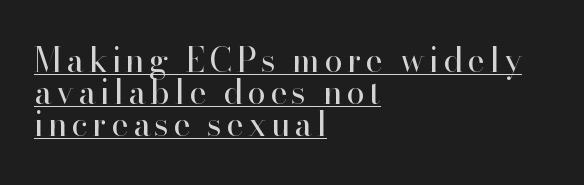
The sample's only ornament is a line tracing under the words. Weight class: somewhere from thin through regular. Here the designer chose a conventional face with non-uniform glyph widths. Vertical strokes here are truly vertical. Baseline-to-baseline distance is barely more than the letter height.
